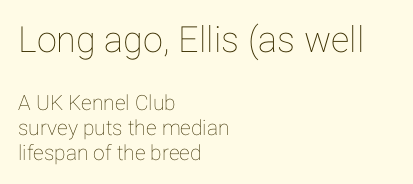
{"italic": "no", "width": "normal", "stroke_contrast": "low", "x_height": "medium", "monospaced": "no", "underline": "no", "align": "left", "line_spacing_ratio": 1.19, "letter_spacing": "normal", "letter_spacing_em": 0.0, "larger_block": "first", "size_ratio": 1.71, "glyph_px": 36}
